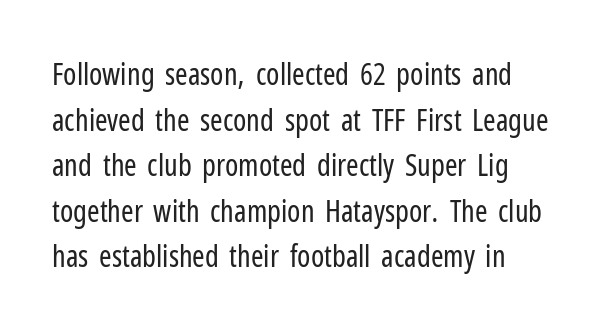
A clean baseline with only descenders dipping below it. This sample has the flowing, uneven cadence of proportional lettering. Note: no serifs on the glyphs. If you drew a ruler down the left edge, every line would touch it. Weight: regular or lighter. Letter spacing: default.
